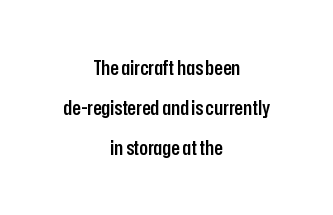
Q: Is the text bold? A: Semi-bold.
Q: Is the text italic (slanted)? A: No, it is upright.
Q: Is the text underlined? A: No.
Q: How is the paragraph aligned? A: Centered.
Q: Is the spacing between letters normal or unusually wide? A: Normal.
Q: Is the spacing between lines tight, normal or loose? A: Loose.
